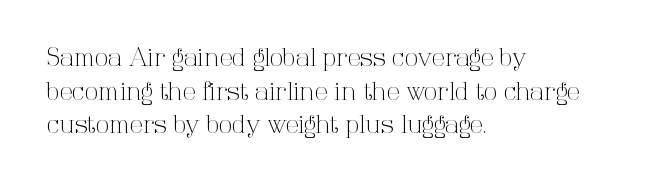
{"italic": "no", "bold": "no", "underline": "no", "align": "left", "line_spacing": "normal", "line_spacing_ratio": 1.4, "letter_spacing": "normal", "letter_spacing_em": 0.0, "glyph_px": 24}
